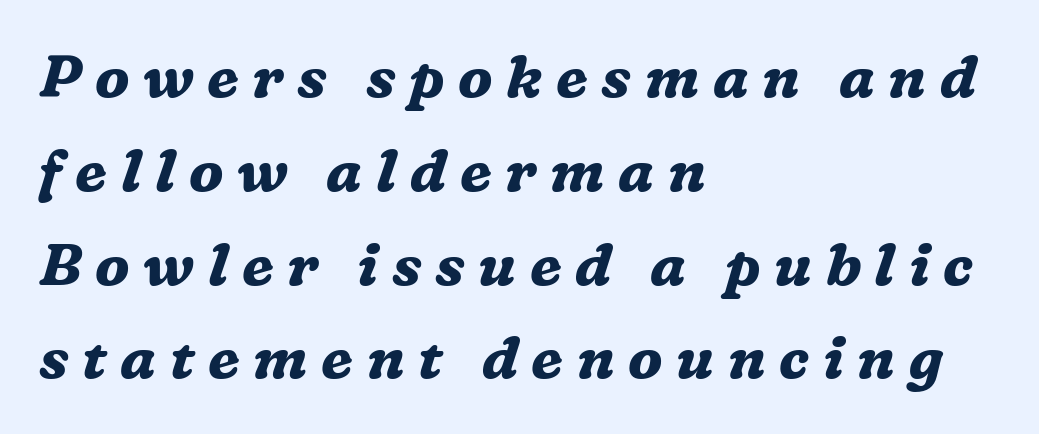
The text was rendered using a seriffed face with decorative stroke endings. Short note: letters widely spaced. Reading down the block, your eye returns to a fixed left position each line. Looks like regular typesetting: each glyph gets only the width it needs.
